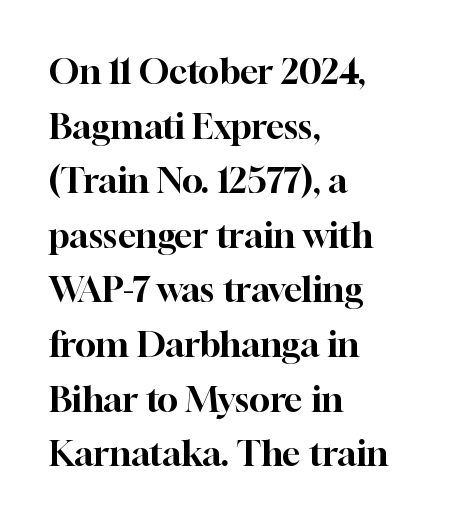
Q: Is the text italic (slanted)? A: No, it is upright.
Q: Is the typeface a serif or a sans-serif typeface? A: Serif.
Q: Is the text underlined? A: No.
Q: How is the paragraph aligned? A: Left-aligned.
Q: Is the spacing between letters normal or unusually wide? A: Normal.
Q: Is the spacing between lines tight, normal or loose? A: Normal.
Q: Width (condensed, normal, or wide)? A: Normal.
Q: Stroke contrast? A: High.
Q: x-height? A: Medium.
Q: Monospaced? A: No.
